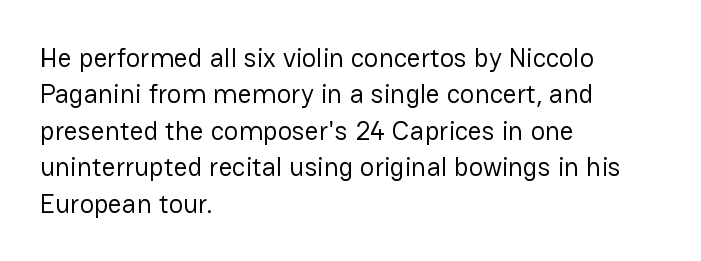
{"italic": "no", "bold": "no", "underline": "no", "align": "left", "line_spacing": "normal", "line_spacing_ratio": 1.35, "letter_spacing": "normal", "letter_spacing_em": 0.0, "glyph_px": 27}
